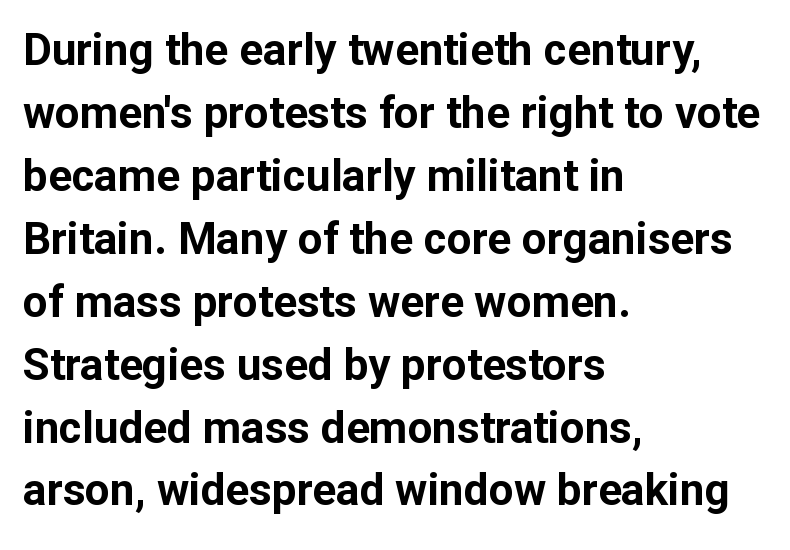
The glyphs have the mass of a bold cut. The rendering uses a moderate line-height, typical for paragraphs. The letters stand upright; this is a roman face. The designer went with a sans here, leaving each stem footless. Clear beneath every line of the passage. You could not count columns in this text — the font is proportionally spaced.
